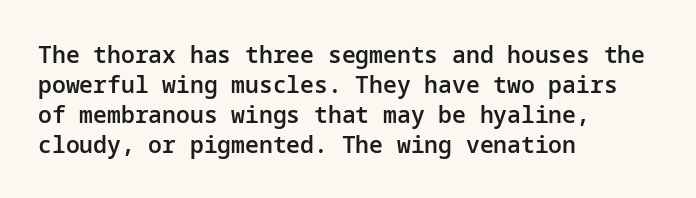
Letter spacing: default. Unlike italic type, these characters show no tilt at all. Look at the stroke-to-counter ratio: somewhat heavy, a semibold. Layout note: lines flush left.
